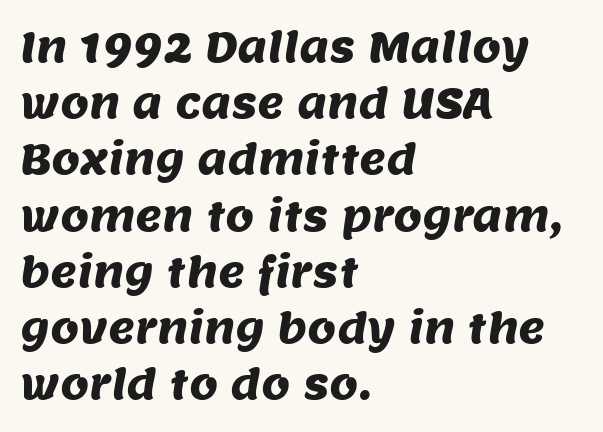
A typesetter would call this leading conventional body-copy spacing. Reading down the block, your eye returns to a fixed left position each line. Letters rest on an invisible, unmarked baseline. Character widths vary here, with narrow letters taking less room than wide ones. Standard letterfit; no display-style spreading of the glyphs. Unlike a traditional serif, this face leaves its strokes unadorned.
